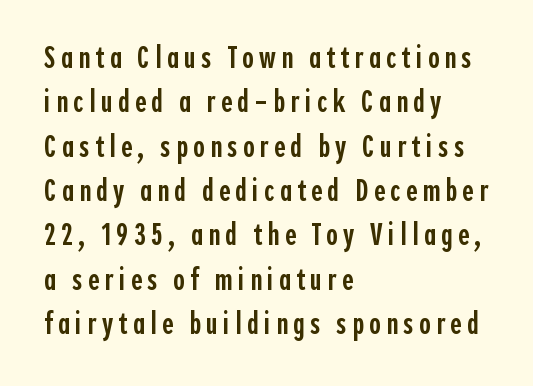
The paragraph has a hard left edge and a soft right edge. If you drew a line through each stem, it would be perfectly vertical. Varying glyph widths throughout — classic text-font behaviour. Weight: semibold (demi).
